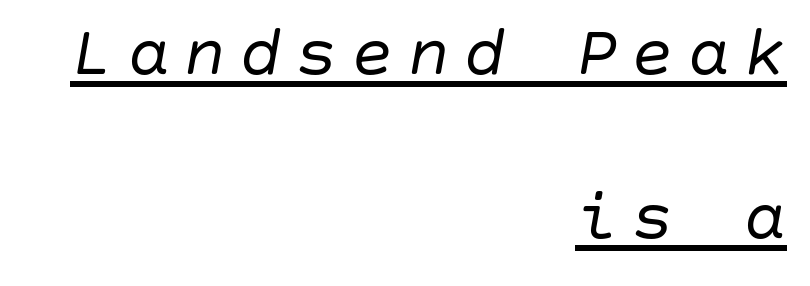
The passage shown is not bold in any degree. If you drew a line through each stem, it would be angled. A great deal of white space separates one row of letters from the next. Leftover space on each line is placed entirely before the opening word. This sample carries an underscore along the baseline area.
